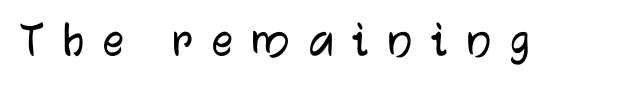
{"serif": "no", "italic": "no", "width": "normal", "stroke_contrast": "low", "x_height": "medium", "monospaced": "no", "underline": "no", "letter_spacing": "wide", "letter_spacing_em": 0.35, "glyph_px": 53}
